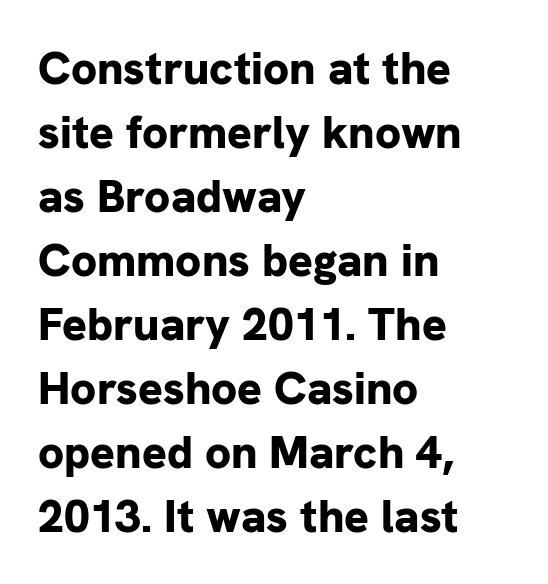
Q: Is the text bold? A: Yes.
Q: Is the text italic (slanted)? A: No, it is upright.
Q: Is the typeface a serif or a sans-serif typeface? A: Sans-serif.
Q: Is the text underlined? A: No.
Q: How is the paragraph aligned? A: Left-aligned.
Q: Is the spacing between letters normal or unusually wide? A: Normal.
Q: Is the spacing between lines tight, normal or loose? A: Normal.
Q: Width (condensed, normal, or wide)? A: Normal.
Q: Stroke contrast? A: Low.
Q: x-height? A: Medium.
Q: Monospaced? A: No.
